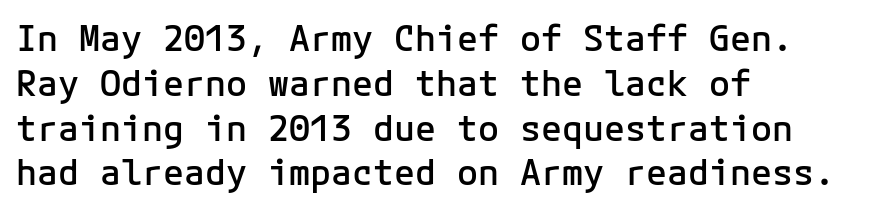
{"serif": "no", "italic": "no", "bold": "semi", "weight": "semibold", "width": "normal", "stroke_contrast": "low", "x_height": "medium", "underline": "no", "align": "left", "line_spacing": "normal", "line_spacing_ratio": 1.28, "letter_spacing": "normal", "letter_spacing_em": 0.0, "glyph_px": 35}
